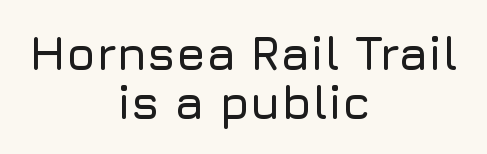
Look at the bottom of the vertical strokes: they stop flat, with no serifs. You could call the tracking neutral — neither tight nor loose. The glyphs are unaccompanied by any horizontal stroke below them. These lines are rendered in a variable-pitch font. The typesetter chose a symmetrical, centered arrangement here.
